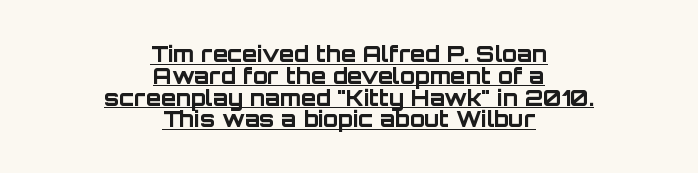
The line-height multiplier appears low, near solid setting. Both edges are ragged and mirror each other, which tells us the setting is centered. The specimen includes a rule beneath the text block's lines. I'd describe the lettering as bold — thick and assertive.
